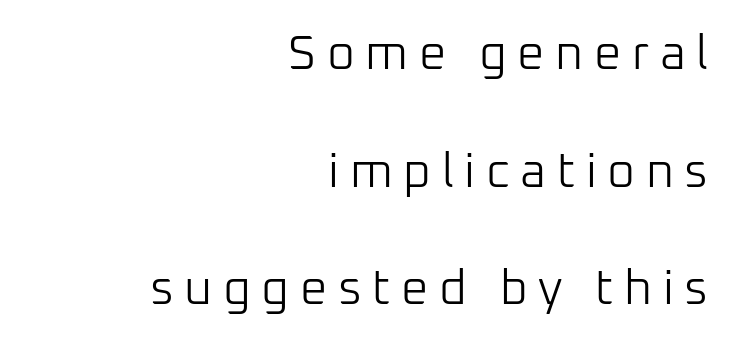
The image shows 48 px light sans-serif type, upright; set right-aligned, loose line spacing (2.45x), unusually wide letter spacing (+0.22 em), not underlined; low stroke contrast and a medium x-height.
